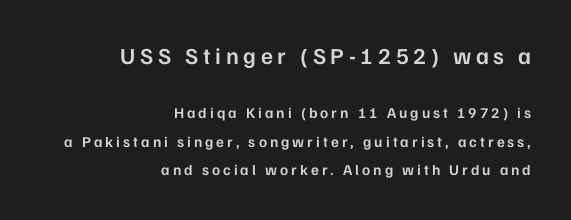
The image shows 23 px text type, upright; set right-aligned, loose line spacing (1.9x), unusually wide letter spacing (+0.2 em), not underlined; the first (top) block is 1.53x larger.
